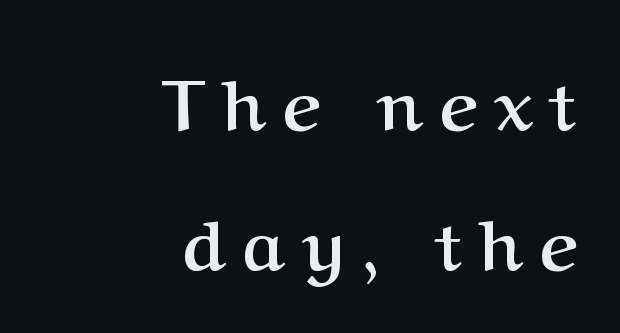
{"serif": "yes", "italic": "no", "bold": "yes", "weight": "semibold", "width": "normal", "stroke_contrast": "medium", "x_height": "medium", "monospaced": "no", "underline": "no", "align": "right", "line_spacing": "loose", "line_spacing_ratio": 1.97, "letter_spacing": "wide", "letter_spacing_em": 0.24, "glyph_px": 71}
